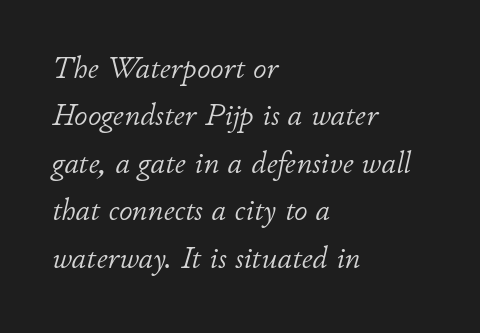
{"italic": "yes", "lean": "right", "slant_degrees": 11, "bold": "no", "weight": "light", "width": "normal", "stroke_contrast": "low", "x_height": "small", "monospaced": "no", "underline": "no", "align": "left", "line_spacing": "normal", "line_spacing_ratio": 1.58, "letter_spacing": "normal", "letter_spacing_em": 0.0, "glyph_px": 30}
